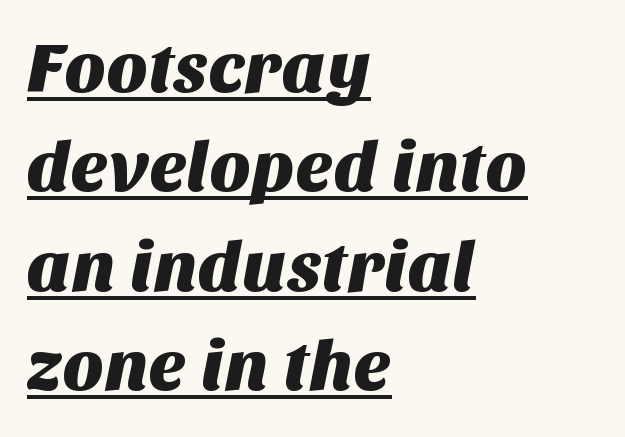
Q: Is the typeface a serif or a sans-serif typeface? A: Sans-serif.
Q: Is the text underlined? A: Yes.
Q: How is the paragraph aligned? A: Left-aligned.
Q: Is the spacing between letters normal or unusually wide? A: Normal.
Q: Is the spacing between lines tight, normal or loose? A: Normal.
Q: Width (condensed, normal, or wide)? A: Normal.
Q: Stroke contrast? A: Medium.
Q: x-height? A: Large.
Q: Monospaced? A: No.
